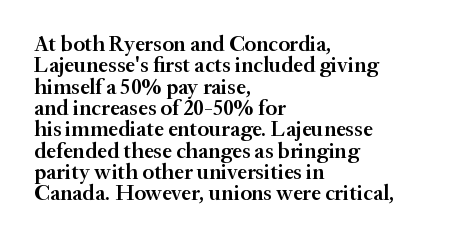
The image shows 22 px text type, upright; set left-aligned, tight line spacing (0.97x), normal letter spacing, not underlined.
